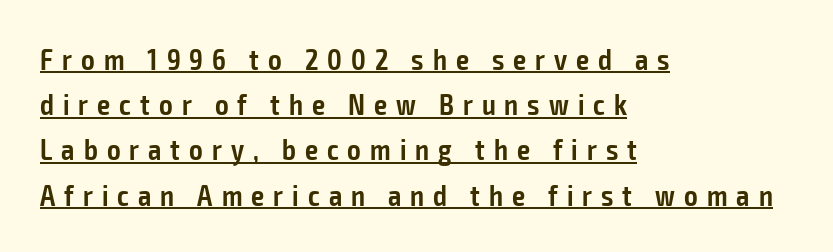
{"serif": "no", "italic": "no", "bold": "semi", "weight": "semibold", "width": "condensed", "stroke_contrast": "low", "x_height": "medium", "monospaced": "no", "underline": "yes", "align": "left", "line_spacing": "normal", "line_spacing_ratio": 1.56, "letter_spacing": "wide", "letter_spacing_em": 0.31, "glyph_px": 29}
